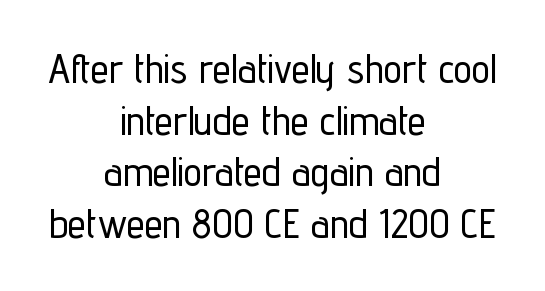
Clear beneath every line of the passage. The characters display no serif detailing; their extremities are plain. Look at the tracking — it's just the regular setting, nothing added. Horizontal alignment here is central, giving a formal, balanced look. The passage shown is typed in a proportional face where columns would drift. Rendered with straight, roman letterforms.
